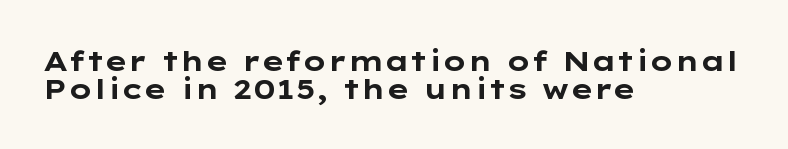
Q: Is the text bold? A: Yes.
Q: Is the text italic (slanted)? A: No, it is upright.
Q: Is the typeface a serif or a sans-serif typeface? A: Sans-serif.
Q: Is the text underlined? A: No.
Q: How is the paragraph aligned? A: Left-aligned.
Q: Is the spacing between letters normal or unusually wide? A: Normal.
Q: Is the spacing between lines tight, normal or loose? A: Tight.
Q: Width (condensed, normal, or wide)? A: Wide.
Q: Stroke contrast? A: Low.
Q: x-height? A: Medium.
Q: Monospaced? A: No.
